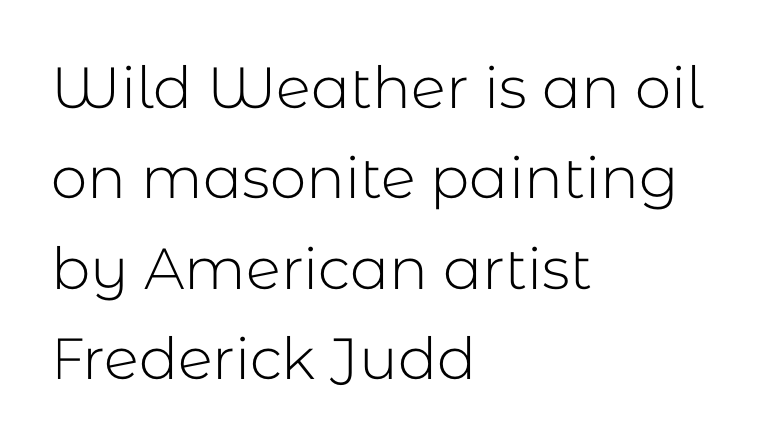
{"serif": "no", "italic": "no", "bold": "no", "weight": "light", "width": "normal", "stroke_contrast": "low", "x_height": "medium", "monospaced": "no", "underline": "no", "align": "left", "line_spacing": "normal", "line_spacing_ratio": 1.56, "letter_spacing": "normal", "letter_spacing_em": 0.0, "glyph_px": 58}
